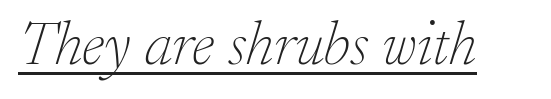
Q: Is the text bold? A: No.
Q: Is the text italic (slanted)? A: Yes, it leans right by about 17 degrees.
Q: Is the typeface a serif or a sans-serif typeface? A: Serif.
Q: Is the text underlined? A: Yes.
Q: Is the spacing between letters normal or unusually wide? A: Normal.
Q: Width (condensed, normal, or wide)? A: Normal.
Q: Stroke contrast? A: Low.
Q: x-height? A: Small.
Q: Monospaced? A: No.
